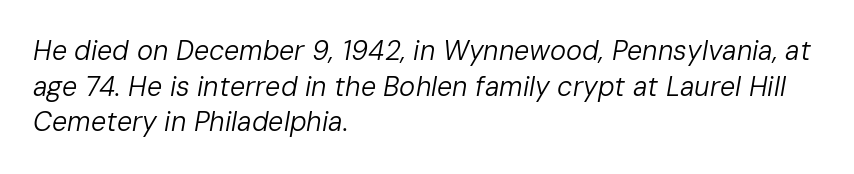
{"italic": "yes", "lean": "right", "slant_degrees": 10, "bold": "no", "underline": "no", "align": "left", "line_spacing": "normal", "line_spacing_ratio": 1.32, "letter_spacing": "normal", "letter_spacing_em": 0.0, "glyph_px": 27}
